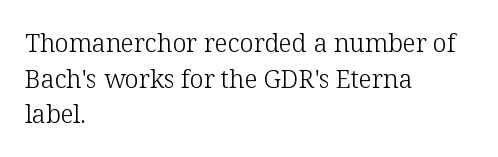
Q: Is the text bold? A: No.
Q: Is the text italic (slanted)? A: No, it is upright.
Q: Is the text underlined? A: No.
Q: How is the paragraph aligned? A: Left-aligned.
Q: Is the spacing between letters normal or unusually wide? A: Normal.
Q: Is the spacing between lines tight, normal or loose? A: Normal.
